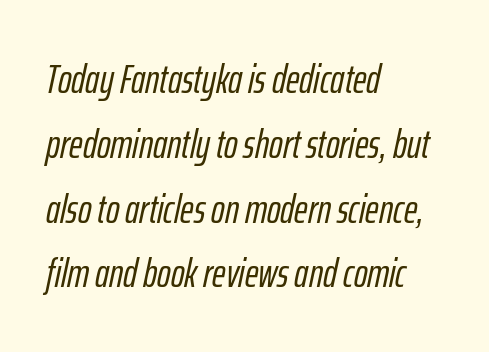
The image shows 41 px condensed type, italic (leaning right); set left-aligned, normal line spacing (1.58x), normal letter spacing, not underlined; low stroke contrast and a medium x-height.
